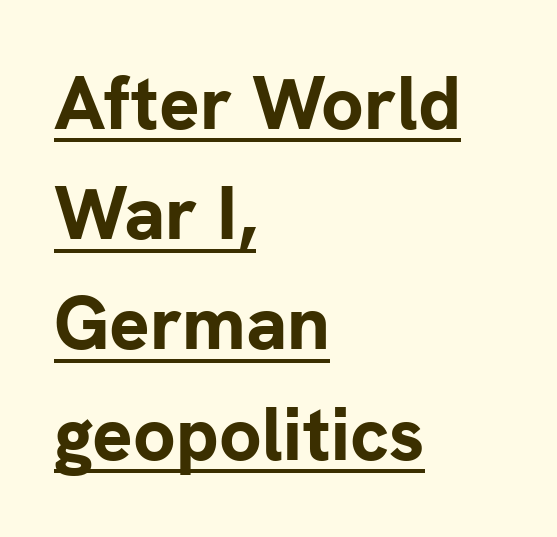
{"serif": "no", "italic": "no", "bold": "yes", "weight": "bold", "width": "normal", "stroke_contrast": "low", "x_height": "medium", "monospaced": "no", "underline": "yes", "align": "left", "line_spacing": "normal", "line_spacing_ratio": 1.47, "letter_spacing": "normal", "letter_spacing_em": 0.0, "glyph_px": 75}
